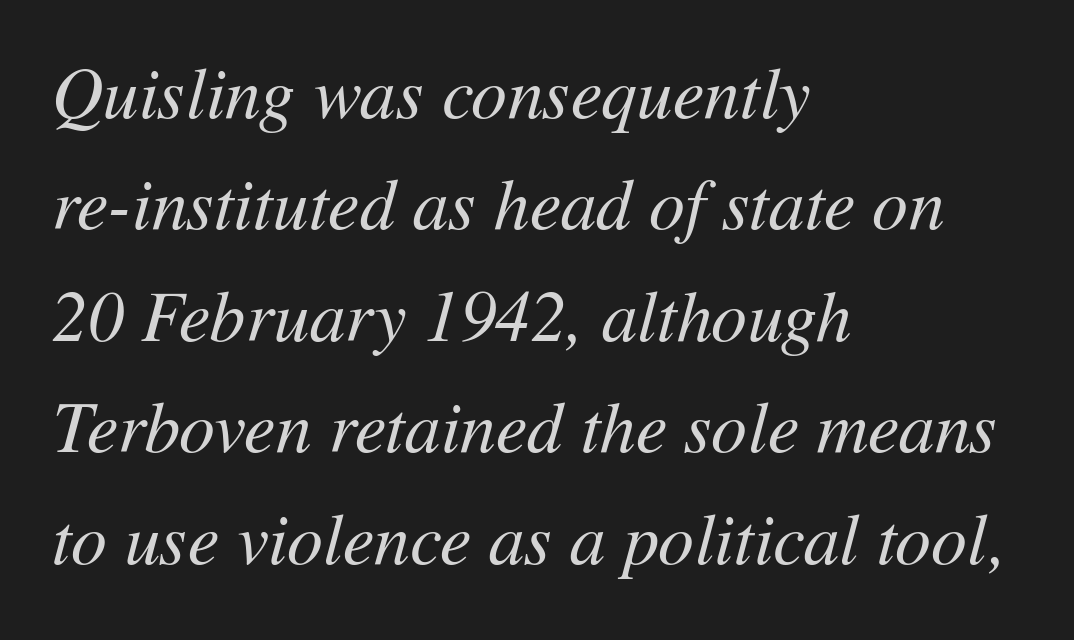
Q: Is the text bold? A: No.
Q: Is the text italic (slanted)? A: Yes, it leans right by about 11 degrees.
Q: Is the text underlined? A: No.
Q: How is the paragraph aligned? A: Left-aligned.
Q: Is the spacing between letters normal or unusually wide? A: Normal.
Q: Is the spacing between lines tight, normal or loose? A: Normal.
Q: Width (condensed, normal, or wide)? A: Normal.
Q: Stroke contrast? A: Medium.
Q: x-height? A: Medium.
Q: Monospaced? A: No.
